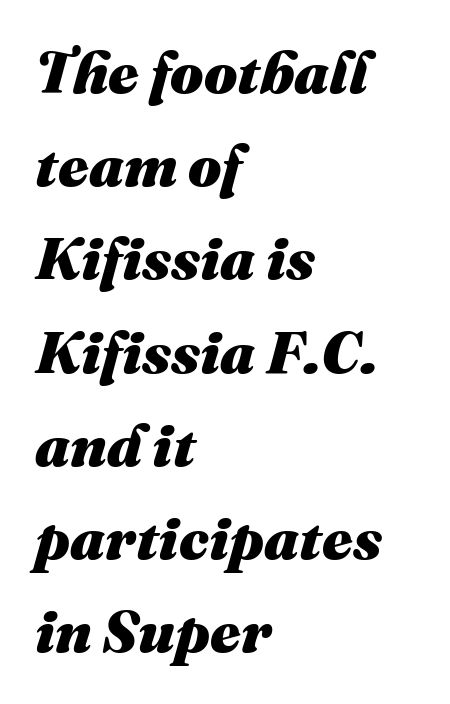
{"italic": "yes", "lean": "right", "slant_degrees": 16, "bold": "yes", "weight": "heavy", "width": "normal", "stroke_contrast": "medium", "x_height": "medium", "monospaced": "no", "underline": "no", "align": "left", "line_spacing": "normal", "line_spacing_ratio": 1.58, "letter_spacing": "normal", "letter_spacing_em": 0.0, "glyph_px": 59}
